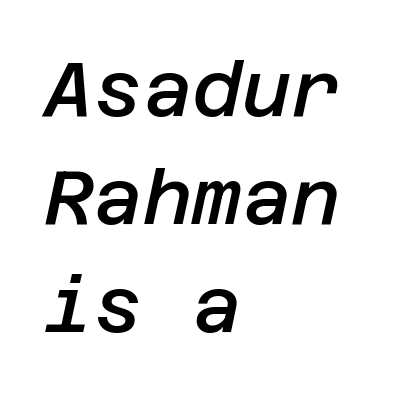
{"italic": "yes", "lean": "right", "slant_degrees": 12, "bold": "semi", "weight": "semibold", "width": "normal", "stroke_contrast": "low", "x_height": "large", "underline": "no", "align": "left", "line_spacing": "normal", "line_spacing_ratio": 1.42, "letter_spacing": "normal", "letter_spacing_em": 0.0, "glyph_px": 76}
